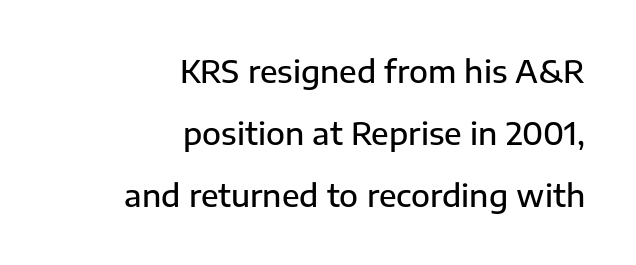
Q: Is the text bold? A: Semi-bold.
Q: Is the text italic (slanted)? A: No, it is upright.
Q: Is the typeface a serif or a sans-serif typeface? A: Sans-serif.
Q: Is the text underlined? A: No.
Q: How is the paragraph aligned? A: Right-aligned.
Q: Is the spacing between letters normal or unusually wide? A: Normal.
Q: Is the spacing between lines tight, normal or loose? A: Loose.
Q: Width (condensed, normal, or wide)? A: Normal.
Q: Stroke contrast? A: Low.
Q: x-height? A: Medium.
Q: Monospaced? A: No.
